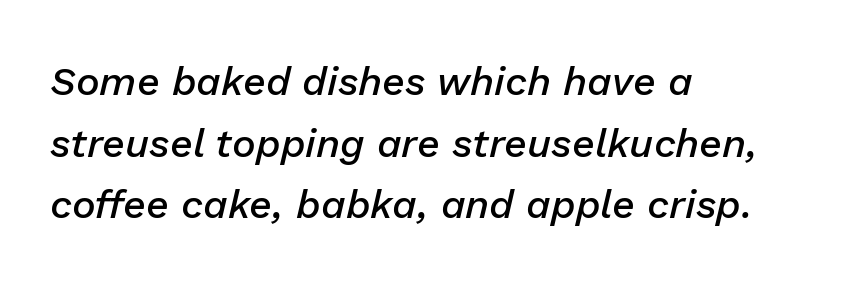
Set as a demibold, roughly 600 on the weight scale. Only glyphs here, with clear space below each row. The lettering tilts uniformly, giving the passage an italic look. Line beginnings align vertically; line endings do not. What's the leading like? Ordinary, nothing unusual. Is the letter spacing exaggerated? No — it looks like the ordinary default.
